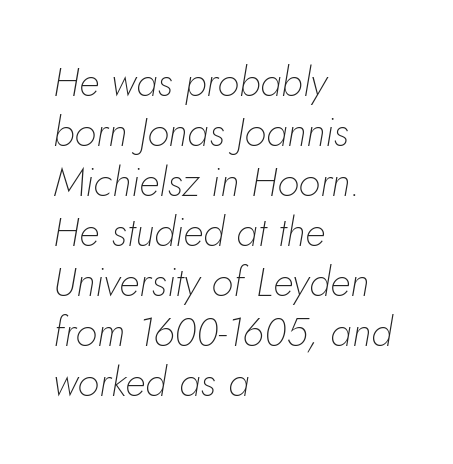
{"italic": "yes", "lean": "right", "slant_degrees": 5, "bold": "no", "weight": "thin", "width": "normal", "stroke_contrast": "low", "x_height": "small", "monospaced": "no", "underline": "no", "align": "left", "line_spacing": "normal", "line_spacing_ratio": 1.25, "letter_spacing": "normal", "letter_spacing_em": 0.0, "glyph_px": 40}
